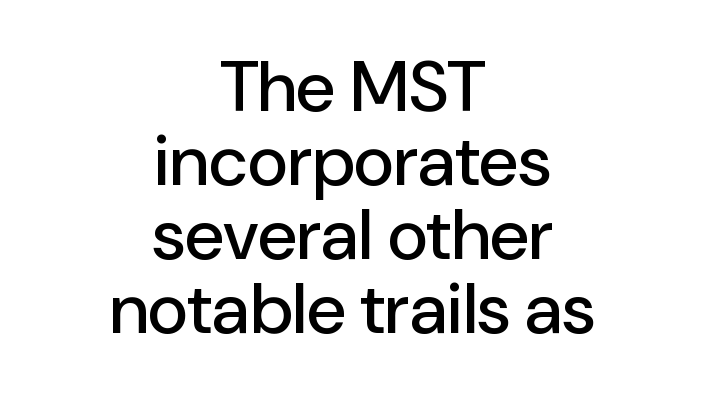
Q: Is the text italic (slanted)? A: No, it is upright.
Q: Is the typeface a serif or a sans-serif typeface? A: Sans-serif.
Q: Is the text underlined? A: No.
Q: How is the paragraph aligned? A: Centered.
Q: Is the spacing between letters normal or unusually wide? A: Normal.
Q: Is the spacing between lines tight, normal or loose? A: Tight.
Q: Width (condensed, normal, or wide)? A: Normal.
Q: Stroke contrast? A: Low.
Q: x-height? A: Medium.
Q: Monospaced? A: No.
